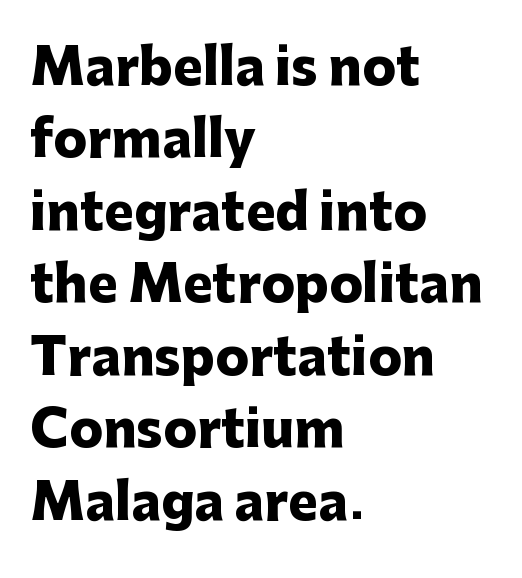
{"serif": "no", "italic": "no", "bold": "yes", "weight": "heavy", "width": "normal", "stroke_contrast": "low", "x_height": "medium", "monospaced": "no", "underline": "no", "align": "left", "line_spacing": "normal", "line_spacing_ratio": 1.45, "letter_spacing": "normal", "letter_spacing_em": 0.0, "glyph_px": 50}
